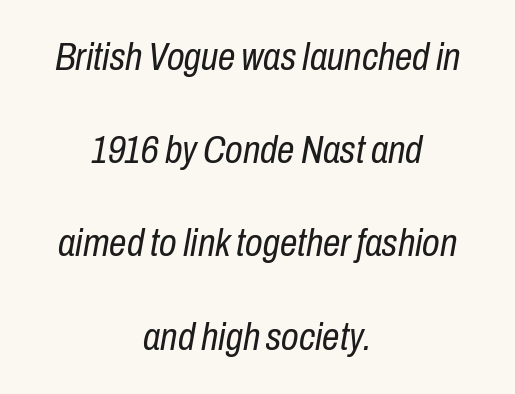
Weight: not bold — regular or lighter. Each word holds together tightly as a unit, with standard inter-letter gaps. Quick note: italic. Any mark beneath the type? The region is blank. Vertically, the passage feels expansive, rows floating well apart.
